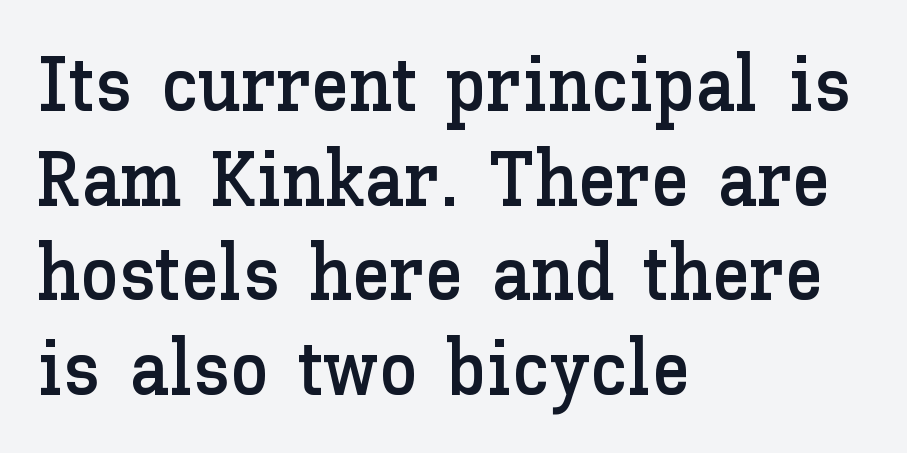
The image shows 77 px text type, upright; set left-aligned, line spacing 1.23x, normal letter spacing, not underlined; low stroke contrast and a medium x-height.
